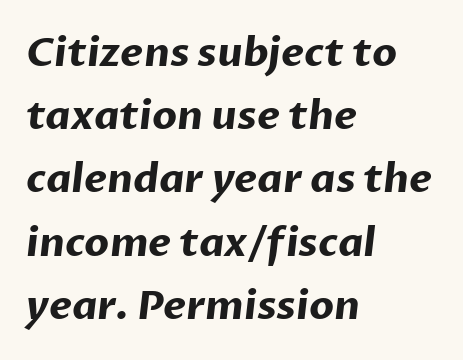
The strokes are fattened all the way to bold. Only glyphs here, with clear space below each row. The ragged edge is on the right, which tells us the setting is flush left. A typesetter would call this leading conventional body-copy spacing. Here the designer chose a conventional face with non-uniform glyph widths.
